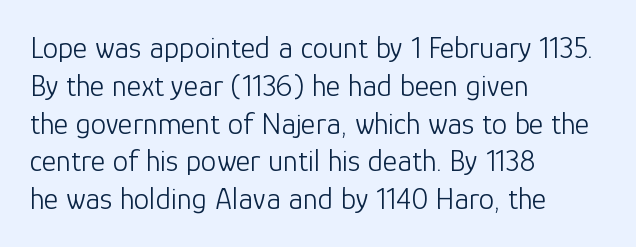
{"serif": "no", "italic": "no", "bold": "no", "weight": "light", "width": "normal", "stroke_contrast": "low", "x_height": "medium", "monospaced": "no", "underline": "no", "align": "left", "line_spacing_ratio": 1.22, "letter_spacing": "normal", "letter_spacing_em": 0.0, "glyph_px": 31}
